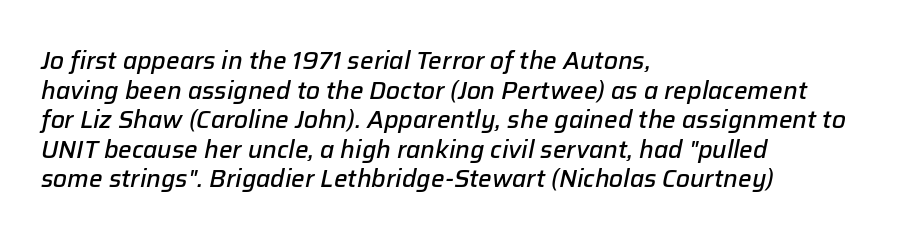
{"italic": "yes", "lean": "right", "slant_degrees": 12, "bold": "semi", "underline": "no", "align": "left", "line_spacing_ratio": 1.23, "letter_spacing": "normal", "letter_spacing_em": 0.0, "glyph_px": 24}
